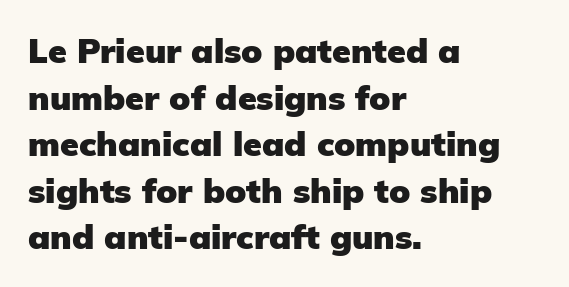
{"serif": "no", "italic": "no", "bold": "yes", "weight": "heavy", "width": "normal", "stroke_contrast": "low", "x_height": "medium", "monospaced": "no", "underline": "no", "align": "left", "line_spacing": "normal", "line_spacing_ratio": 1.37, "letter_spacing": "normal", "letter_spacing_em": 0.0, "glyph_px": 34}
